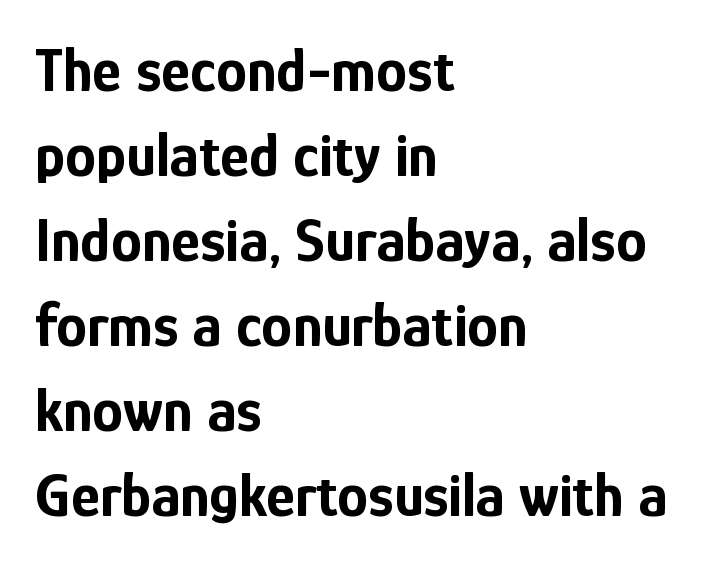
{"serif": "no", "italic": "no", "bold": "yes", "weight": "bold", "width": "condensed", "stroke_contrast": "low", "x_height": "medium", "monospaced": "no", "underline": "no", "align": "left", "line_spacing": "normal", "line_spacing_ratio": 1.37, "letter_spacing": "normal", "letter_spacing_em": 0.0, "glyph_px": 62}
